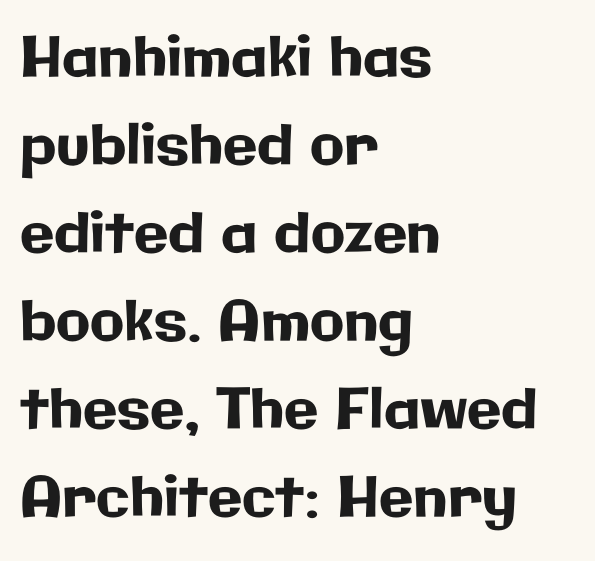
{"serif": "no", "italic": "no", "width": "normal", "stroke_contrast": "low", "x_height": "medium", "monospaced": "no", "underline": "no", "align": "left", "line_spacing": "normal", "line_spacing_ratio": 1.57, "letter_spacing": "normal", "letter_spacing_em": 0.0, "glyph_px": 56}
